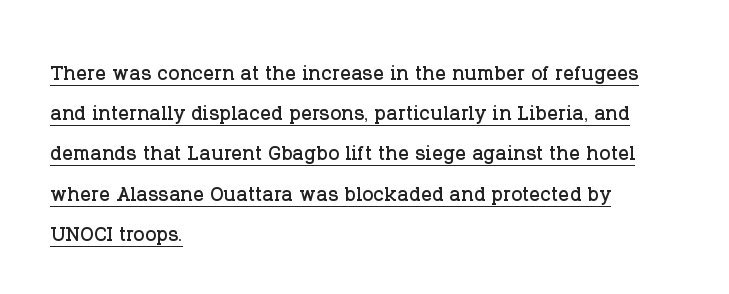
{"italic": "no", "underline": "yes", "align": "left", "line_spacing": "normal", "line_spacing_ratio": 1.49, "letter_spacing": "normal", "letter_spacing_em": 0.0, "glyph_px": 27}
